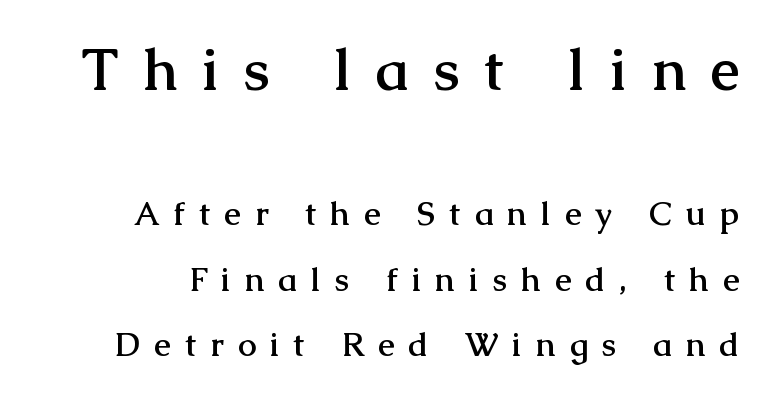
Q: Is the text bold? A: Yes.
Q: Is the text italic (slanted)? A: No, it is upright.
Q: Is the typeface a serif or a sans-serif typeface? A: Serif.
Q: Is the text underlined? A: No.
Q: Is the spacing between letters normal or unusually wide? A: Unusually wide.
Q: Is the spacing between lines tight, normal or loose? A: Loose.
Q: Which block of text is set in a larger size, the first (top) or the second (bottom)? A: The first (top) one.
Q: Width (condensed, normal, or wide)? A: Normal.
Q: Stroke contrast? A: Medium.
Q: x-height? A: Medium.
Q: Monospaced? A: No.
